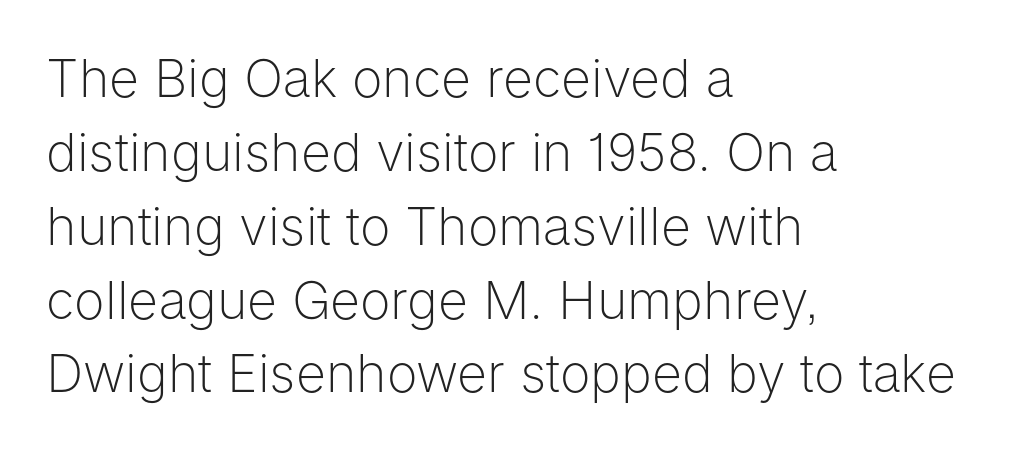
{"serif": "no", "italic": "no", "bold": "no", "weight": "light", "width": "normal", "stroke_contrast": "low", "x_height": "medium", "monospaced": "no", "underline": "no", "align": "left", "line_spacing": "normal", "line_spacing_ratio": 1.42, "letter_spacing": "normal", "letter_spacing_em": 0.0, "glyph_px": 52}
